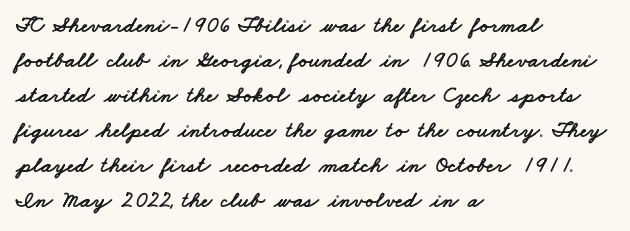
Line starts are locked; line ends wander. Summary of vertical rhythm: regular, with standard interline spacing. What stands out about the letter spacing? Nothing — it is the standard amount. Each row of text sits above clean, open space.
